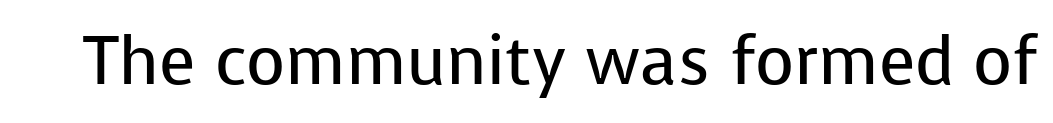
{"serif": "no", "italic": "no", "bold": "no", "weight": "regular", "width": "normal", "stroke_contrast": "low", "x_height": "medium", "monospaced": "no", "underline": "no", "letter_spacing": "normal", "letter_spacing_em": 0.0, "glyph_px": 67}
